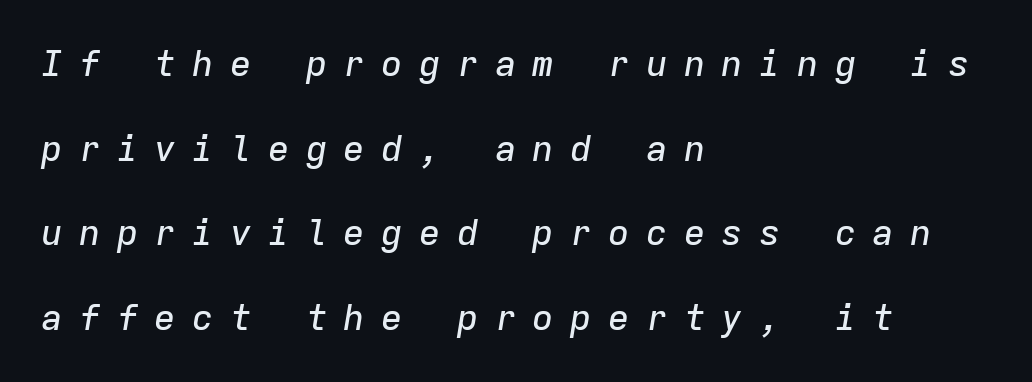
Q: Is the text italic (slanted)? A: Yes, it leans right by about 9 degrees.
Q: Is the text underlined? A: No.
Q: How is the paragraph aligned? A: Left-aligned.
Q: Is the spacing between letters normal or unusually wide? A: Unusually wide.
Q: Is the spacing between lines tight, normal or loose? A: Loose.
Q: Width (condensed, normal, or wide)? A: Normal.
Q: Stroke contrast? A: Low.
Q: x-height? A: Medium.
Q: Monospaced? A: Yes.
